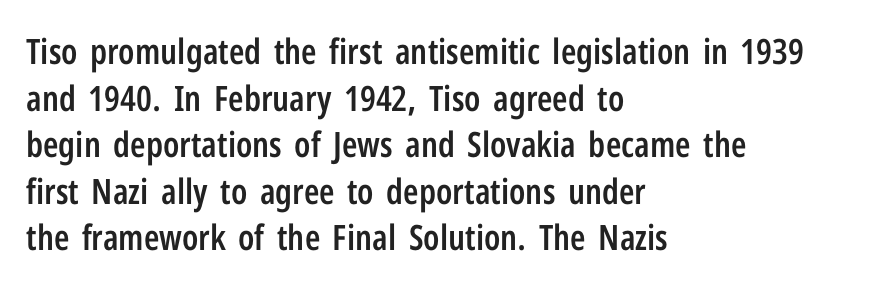
The image shows 35 px semibold, condensed sans-serif type, upright; set left-aligned, normal line spacing (1.33x), normal letter spacing, not underlined; low stroke contrast and a medium x-height.
